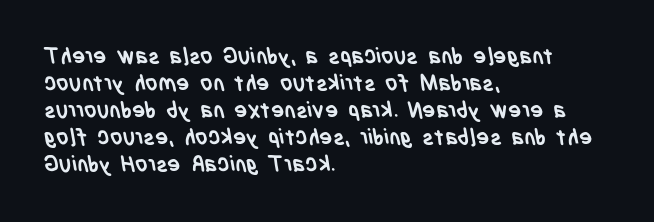
Q: Is the text bold? A: Yes.
Q: Is the text underlined? A: No.
Q: How is the paragraph aligned? A: Left-aligned.
Q: Is the spacing between letters normal or unusually wide? A: Normal.
